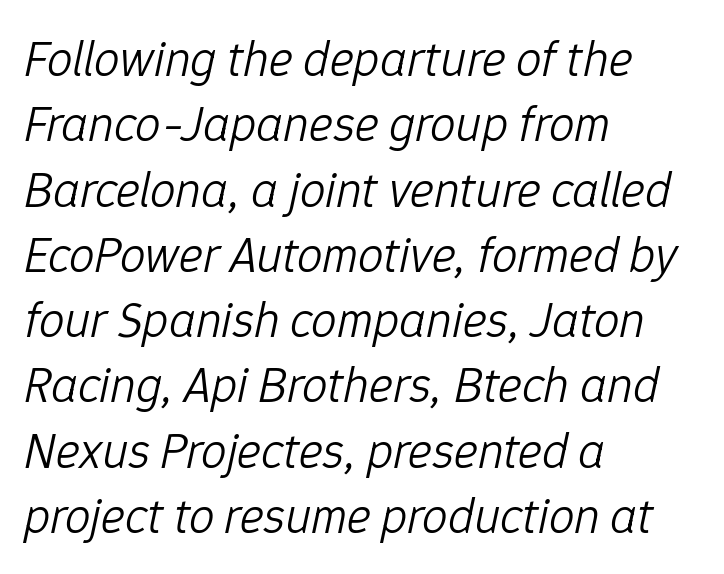
Q: Is the text bold? A: No.
Q: Is the text italic (slanted)? A: Yes, it leans right by about 12 degrees.
Q: Is the text underlined? A: No.
Q: How is the paragraph aligned? A: Left-aligned.
Q: Is the spacing between letters normal or unusually wide? A: Normal.
Q: Is the spacing between lines tight, normal or loose? A: Normal.
Q: Width (condensed, normal, or wide)? A: Normal.
Q: Stroke contrast? A: Low.
Q: x-height? A: Medium.
Q: Monospaced? A: No.
